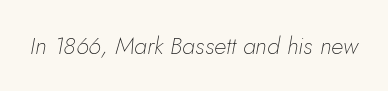
The image shows 24 px text type, italic (leaning right); set normal letter spacing, not underlined.
